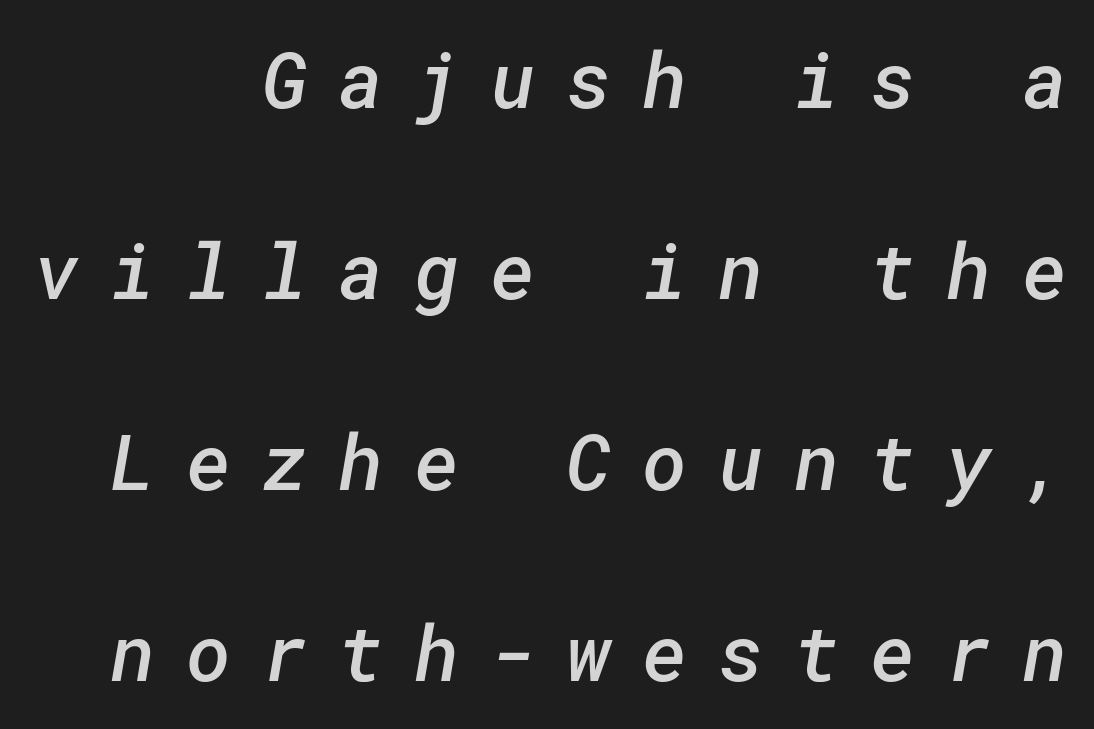
The lines are spread far apart with generous leading. Honestly, the letter spacing is so wide it's the main thing you notice. Underline: absent. Typographically, this falls in the sans-serif category.
